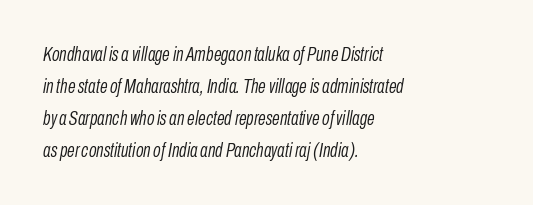
The image shows 20 px text type, italic (leaning right); set left-aligned, normal line spacing (1.6x), normal letter spacing, not underlined.
